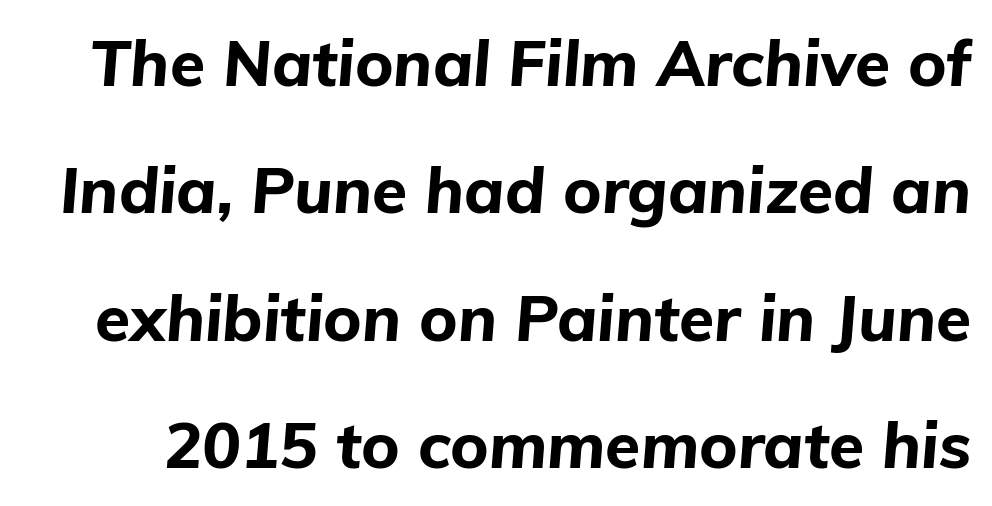
{"italic": "yes", "lean": "right", "slant_degrees": 5, "bold": "yes", "weight": "bold", "width": "normal", "stroke_contrast": "low", "x_height": "medium", "monospaced": "no", "underline": "no", "line_spacing": "loose", "line_spacing_ratio": 1.99, "letter_spacing": "normal", "letter_spacing_em": 0.0, "glyph_px": 64}
